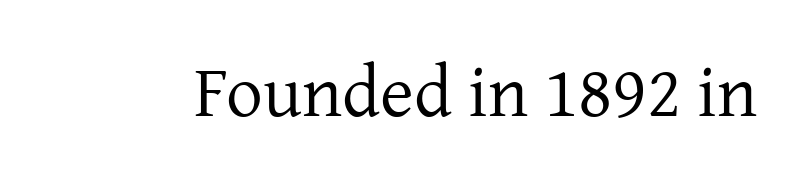
The tracking reads as untouched default to a designer's eye. The passage shown is not bold in any degree. Every character sits straight up, as roman type does. You can tell from the footed stems that serif type was used.
